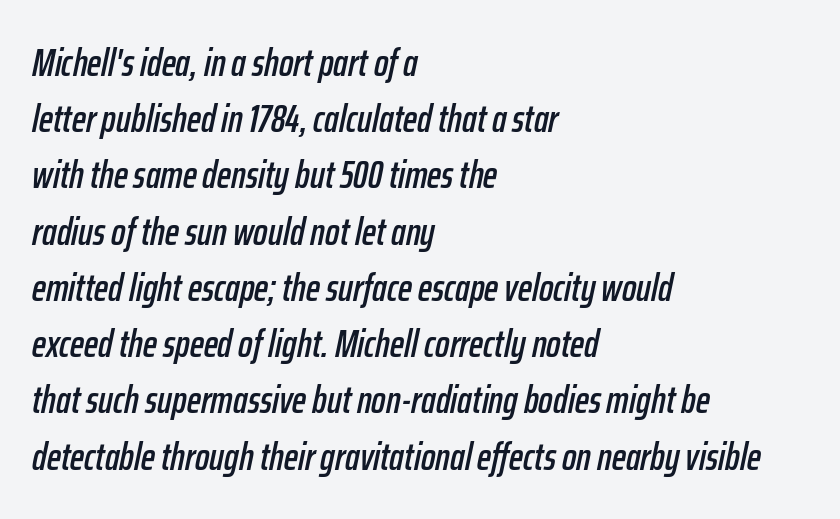
Q: Is the text italic (slanted)? A: Yes, it leans right by about 12 degrees.
Q: Is the text underlined? A: No.
Q: How is the paragraph aligned? A: Left-aligned.
Q: Is the spacing between letters normal or unusually wide? A: Normal.
Q: Is the spacing between lines tight, normal or loose? A: Normal.
Q: Width (condensed, normal, or wide)? A: Condensed.
Q: Stroke contrast? A: Low.
Q: x-height? A: Medium.
Q: Monospaced? A: No.
